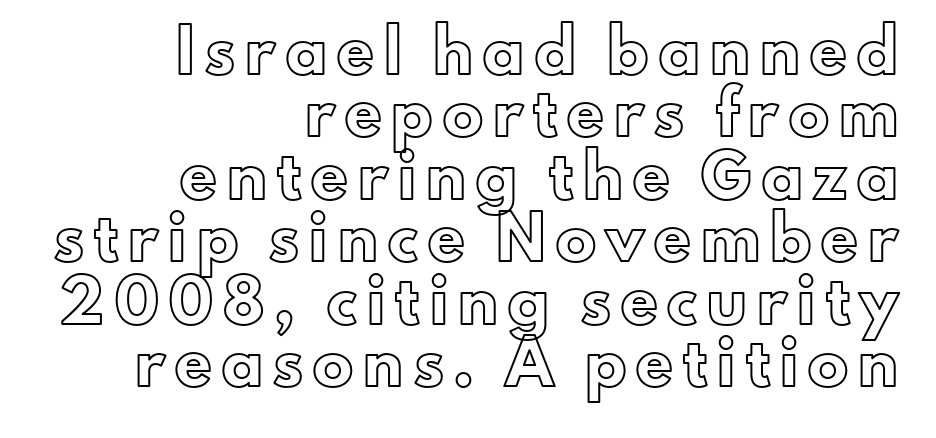
Q: Is the text italic (slanted)? A: No, it is upright.
Q: Is the text underlined? A: No.
Q: How is the paragraph aligned? A: Right-aligned.
Q: Is the spacing between letters normal or unusually wide? A: Unusually wide.
Q: Is the spacing between lines tight, normal or loose? A: Normal.
Q: Width (condensed, normal, or wide)? A: Normal.
Q: x-height? A: Small.
Q: Monospaced? A: No.
